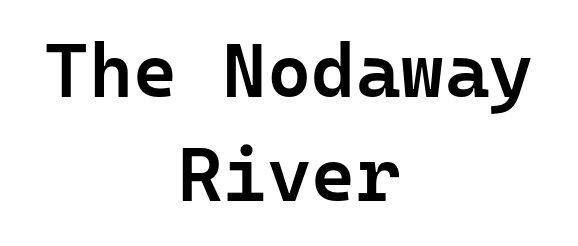
Q: Is the text bold? A: Semi-bold.
Q: Is the text italic (slanted)? A: No, it is upright.
Q: Is the typeface a serif or a sans-serif typeface? A: Sans-serif.
Q: Is the text underlined? A: No.
Q: How is the paragraph aligned? A: Centered.
Q: Is the spacing between letters normal or unusually wide? A: Normal.
Q: Is the spacing between lines tight, normal or loose? A: Normal.
Q: Width (condensed, normal, or wide)? A: Normal.
Q: Stroke contrast? A: Low.
Q: x-height? A: Medium.
Q: Monospaced? A: Yes.
